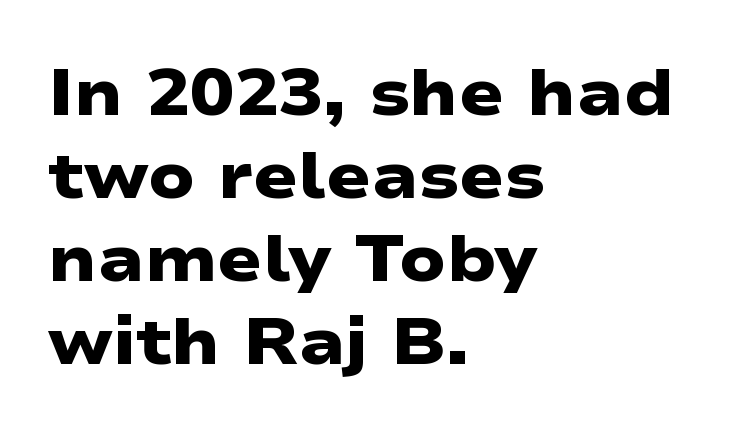
The image shows 66 px heavy, wide sans-serif type; set left-aligned, normal line spacing (1.26x), normal letter spacing, not underlined; low stroke contrast and a medium x-height.
